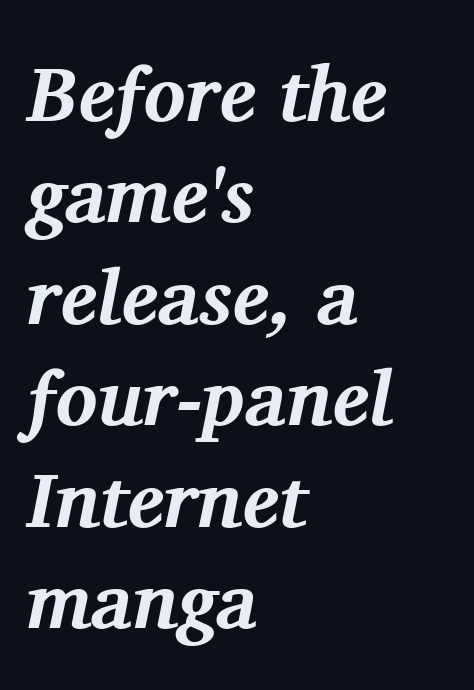
{"serif": "yes", "italic": "yes", "lean": "right", "slant_degrees": 11, "bold": "yes", "weight": "bold", "width": "normal", "stroke_contrast": "medium", "x_height": "medium", "monospaced": "no", "underline": "no", "align": "left", "line_spacing": "normal", "line_spacing_ratio": 1.3, "letter_spacing": "normal", "letter_spacing_em": 0.0, "glyph_px": 78}
